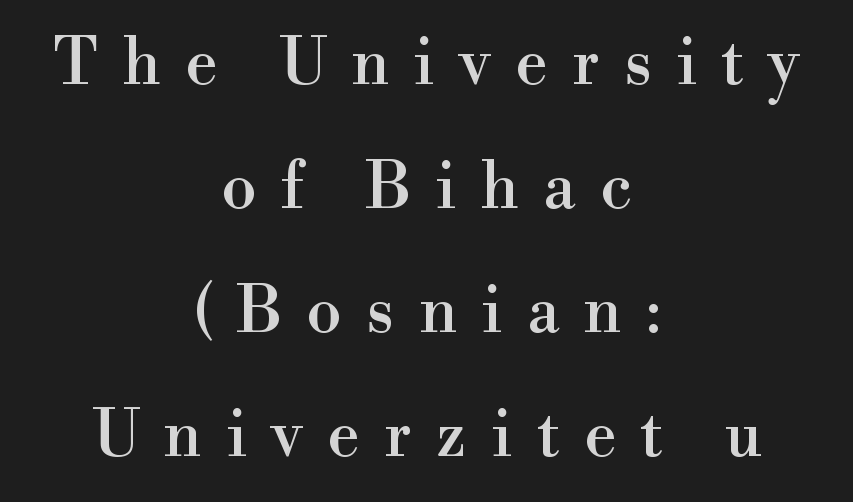
The baseline area is clear. Horizontal bands of white between lines are thick stripes. A roman cut, with each character standing at attention. Typographically, this falls in the serif category.
